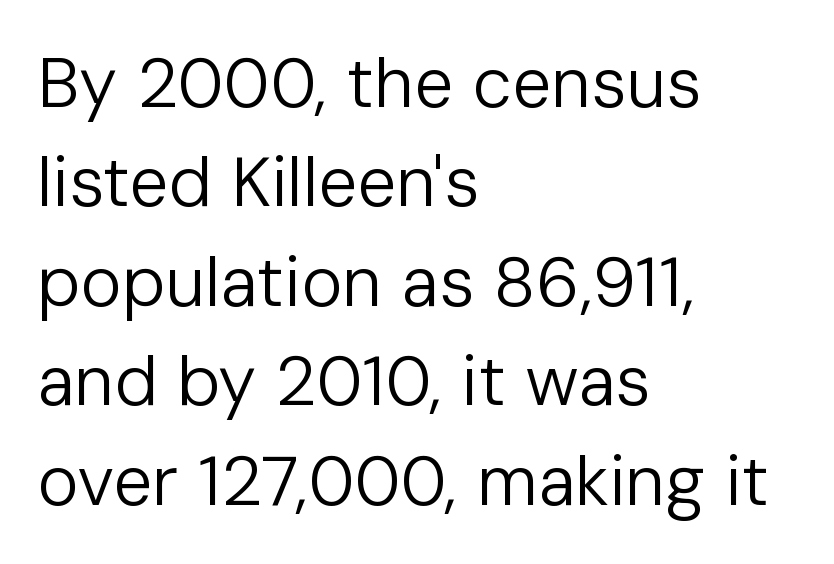
Q: Is the text bold? A: No.
Q: Is the text italic (slanted)? A: No, it is upright.
Q: Is the typeface a serif or a sans-serif typeface? A: Sans-serif.
Q: Is the text underlined? A: No.
Q: How is the paragraph aligned? A: Left-aligned.
Q: Is the spacing between letters normal or unusually wide? A: Normal.
Q: Is the spacing between lines tight, normal or loose? A: Normal.
Q: Width (condensed, normal, or wide)? A: Normal.
Q: Stroke contrast? A: Low.
Q: x-height? A: Medium.
Q: Monospaced? A: No.
